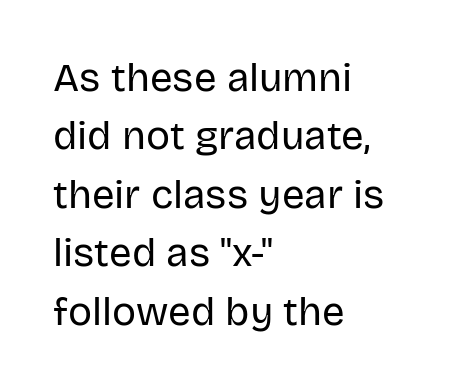
Q: Is the text bold? A: No.
Q: Is the text italic (slanted)? A: No, it is upright.
Q: Is the typeface a serif or a sans-serif typeface? A: Sans-serif.
Q: Is the text underlined? A: No.
Q: How is the paragraph aligned? A: Left-aligned.
Q: Is the spacing between letters normal or unusually wide? A: Normal.
Q: Is the spacing between lines tight, normal or loose? A: Normal.
Q: Width (condensed, normal, or wide)? A: Normal.
Q: Stroke contrast? A: Low.
Q: x-height? A: Large.
Q: Monospaced? A: No.
